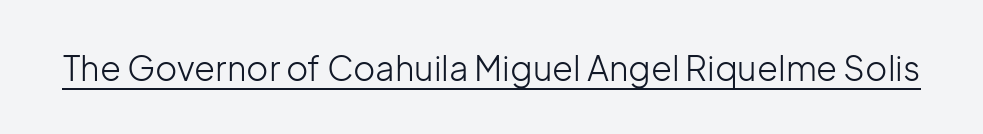
The image shows 34 px light sans-serif type, upright; set normal letter spacing, underlined; low stroke contrast and a medium x-height.
